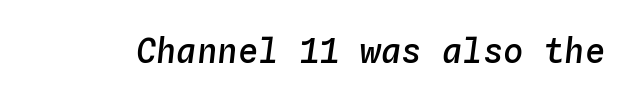
The letters march in equal steps, a hallmark of fixed-pitch type. The baseline area is clear. The passage shown is semibold, sitting just below true bold. In terms of letterspacing, this is plain default setting. The face used here has a pronounced slope to its letters.
